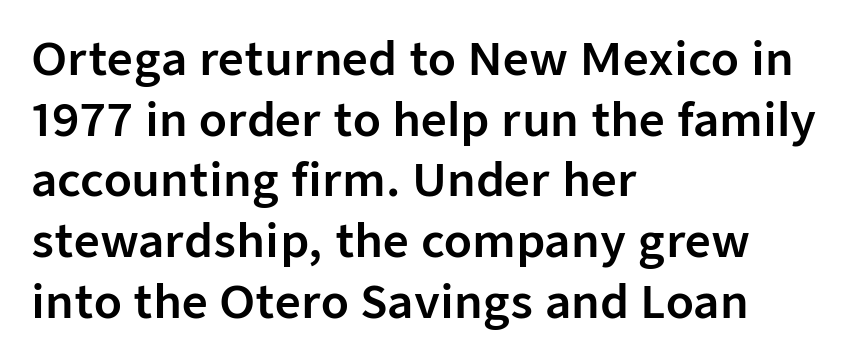
{"serif": "no", "italic": "no", "width": "normal", "stroke_contrast": "low", "x_height": "medium", "monospaced": "no", "underline": "no", "align": "left", "line_spacing": "normal", "line_spacing_ratio": 1.35, "letter_spacing": "normal", "letter_spacing_em": 0.0, "glyph_px": 45}
